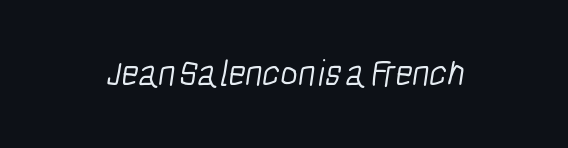
Q: Is the text bold? A: No.
Q: Is the typeface a serif or a sans-serif typeface? A: Sans-serif.
Q: Is the text underlined? A: No.
Q: Is the spacing between letters normal or unusually wide? A: Normal.
Q: Width (condensed, normal, or wide)? A: Condensed.
Q: Stroke contrast? A: Low.
Q: x-height? A: Medium.
Q: Monospaced? A: No.
